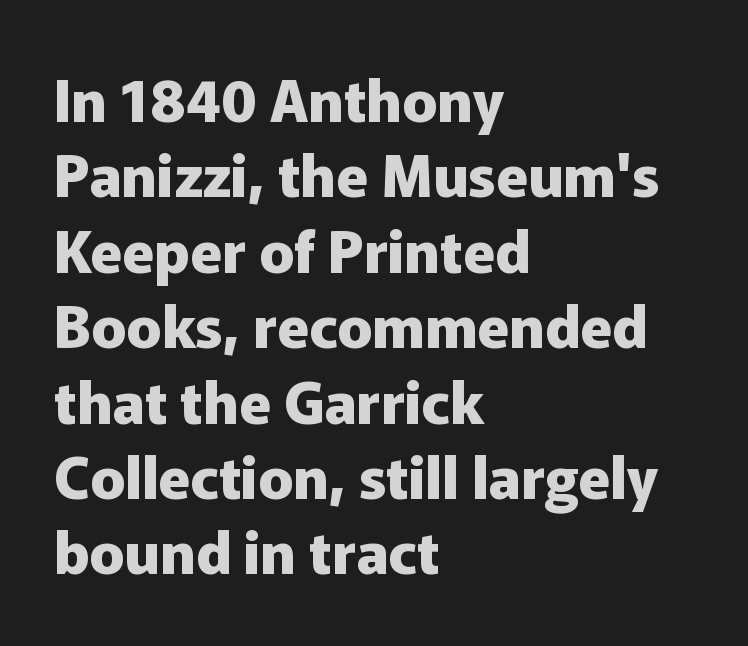
Q: Is the text bold? A: Yes.
Q: Is the text italic (slanted)? A: No, it is upright.
Q: Is the typeface a serif or a sans-serif typeface? A: Sans-serif.
Q: Is the text underlined? A: No.
Q: How is the paragraph aligned? A: Left-aligned.
Q: Is the spacing between letters normal or unusually wide? A: Normal.
Q: Is the spacing between lines tight, normal or loose? A: Normal.
Q: Width (condensed, normal, or wide)? A: Normal.
Q: Stroke contrast? A: Low.
Q: x-height? A: Medium.
Q: Monospaced? A: No.
